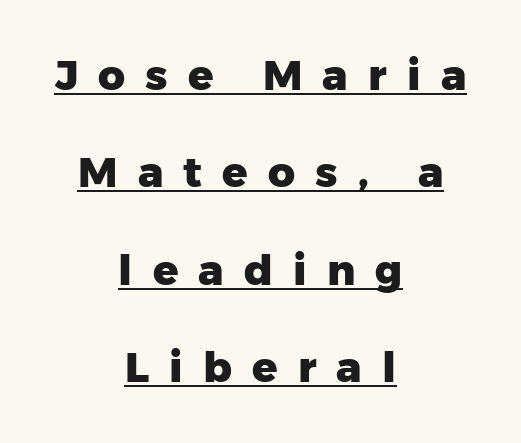
In terms of letterspacing, this is a distinctly airy, spread setting. A sans-serif font was chosen for this passage. Regarding leading, the lines here are spaced well apart. Look at the stroke-to-counter ratio: heavy, a bold. The rendered words wear a rule along their underside. The whitespace from short lines is split evenly between both sides.
